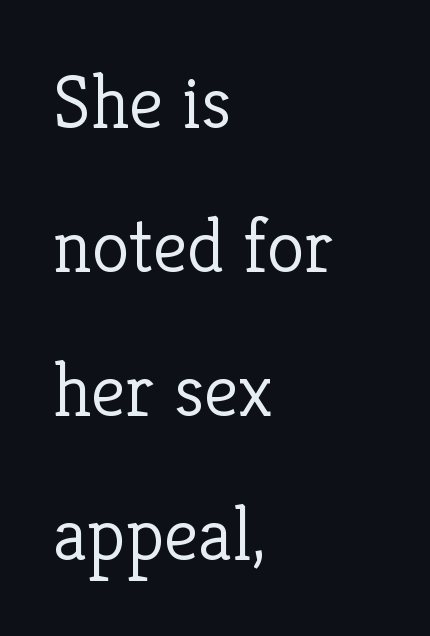
The image shows 77 px light serif type, upright; set left-aligned, line spacing 1.87x, normal letter spacing, not underlined; low stroke contrast and a medium x-height.
